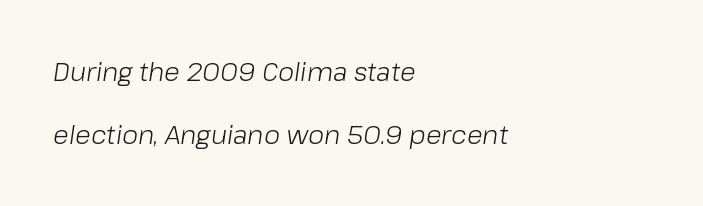
Q: Is the text bold? A: No.
Q: Is the text italic (slanted)? A: Yes, it leans right by about 8 degrees.
Q: Is the text underlined? A: No.
Q: How is the paragraph aligned? A: Left-aligned.
Q: Is the spacing between letters normal or unusually wide? A: Normal.
Q: Is the spacing between lines tight, normal or loose? A: Loose.
